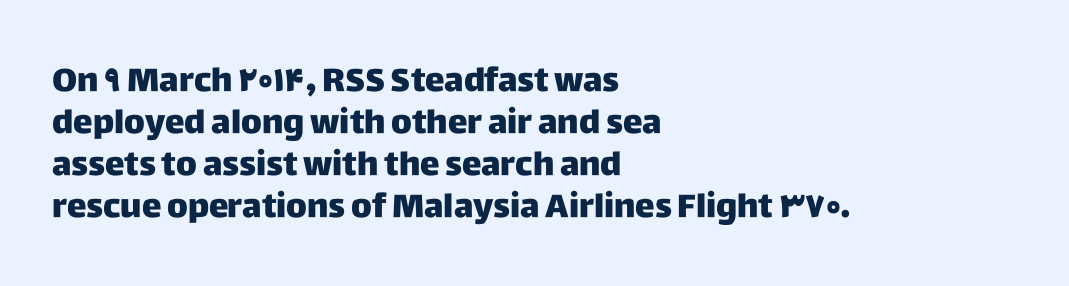
{"serif": "no", "italic": "no", "width": "normal", "stroke_contrast": "low", "x_height": "large", "monospaced": "no", "underline": "no", "align": "left", "line_spacing": "normal", "line_spacing_ratio": 1.27, "letter_spacing": "normal", "letter_spacing_em": 0.0, "glyph_px": 33}
